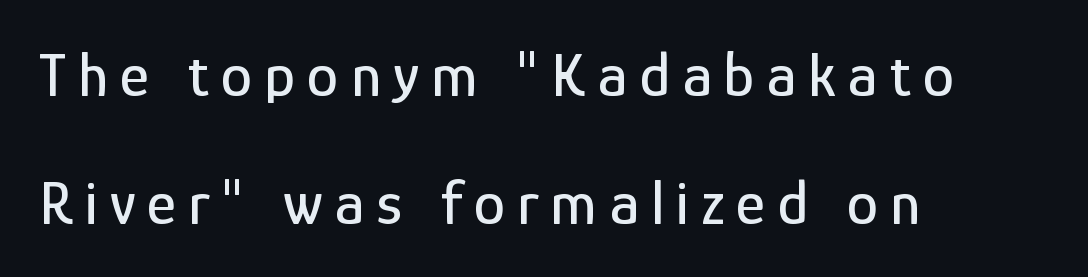
Q: Is the text italic (slanted)? A: No, it is upright.
Q: Is the typeface a serif or a sans-serif typeface? A: Sans-serif.
Q: Is the text underlined? A: No.
Q: How is the paragraph aligned? A: Left-aligned.
Q: Is the spacing between lines tight, normal or loose? A: Loose.
Q: Width (condensed, normal, or wide)? A: Condensed.
Q: Stroke contrast? A: Low.
Q: x-height? A: Medium.
Q: Monospaced? A: No.
